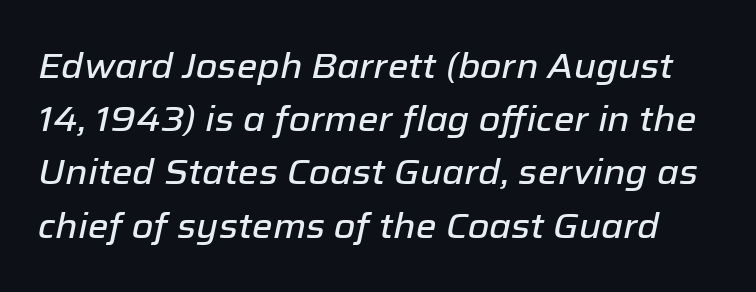
The image shows 35 px text type, italic (leaning right); set normal line spacing (1.52x), normal letter spacing, not underlined; low stroke contrast and a medium x-height.
